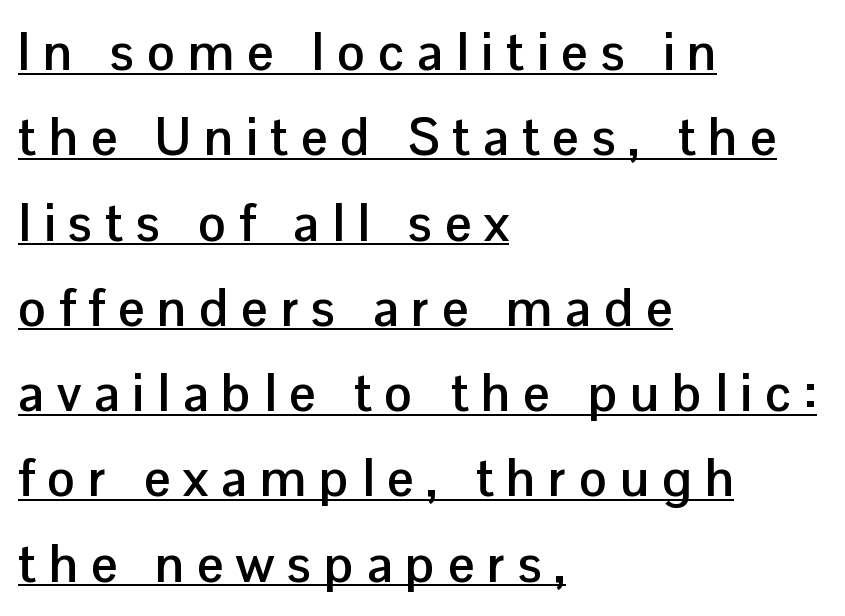
Vertical spacing — default. The tracking jumps out immediately: characters are airy and widely separated. Each letter keeps its own natural width here, so spacing adapts to shape. No italicization has been applied; the sample stays upright. You can see a thin bar hugging the bottom of the glyphs. The typesetter chose a ragged-right arrangement here.
